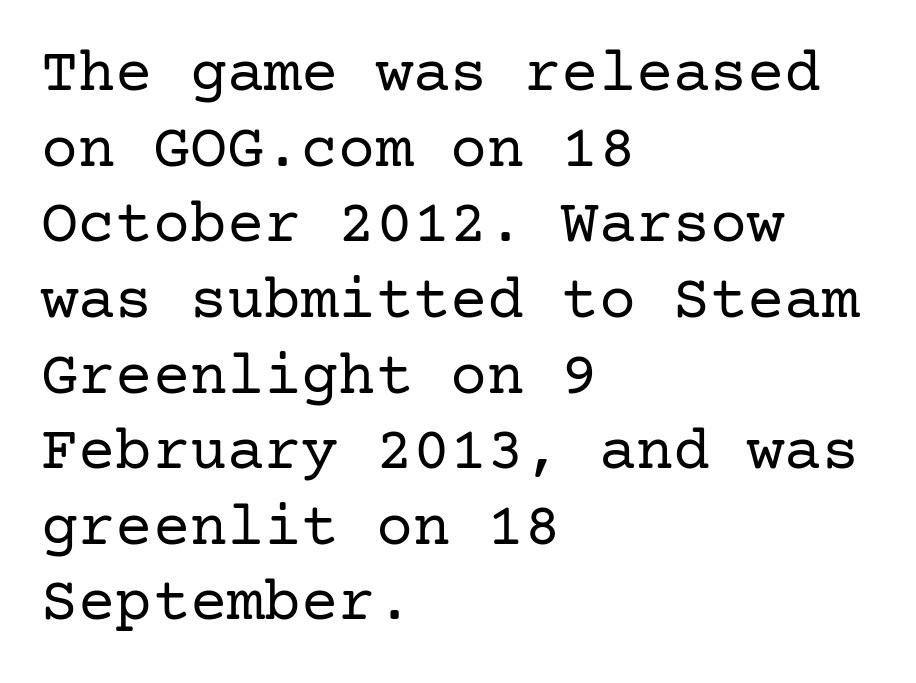
Rendered with straight, roman letterforms. Teacher's note: observe the even left margin — that is flush-left alignment. I'd call this a serif setting — the letters wear small feet. The weight tops out at a normal text grade. Does extra space separate the letters? No, they use regular spacing. Honestly, there is no underline to notice here at all.
